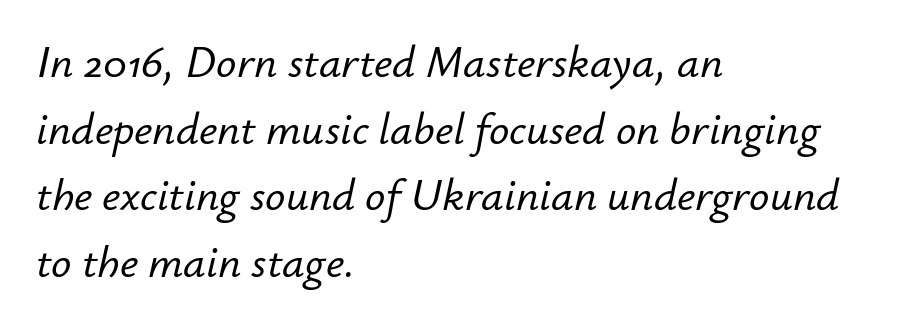
{"italic": "yes", "lean": "right", "slant_degrees": 12, "width": "normal", "stroke_contrast": "low", "x_height": "small", "monospaced": "no", "underline": "no", "align": "left", "line_spacing": "normal", "line_spacing_ratio": 1.48, "letter_spacing": "normal", "letter_spacing_em": 0.0, "glyph_px": 45}
